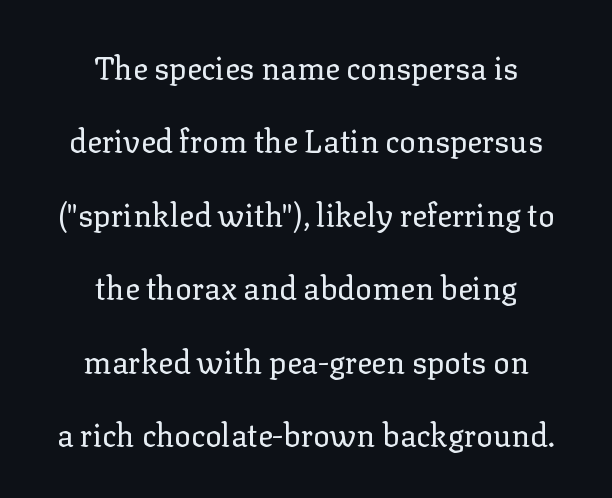
Q: Is the text bold? A: No.
Q: Is the text italic (slanted)? A: No, it is upright.
Q: Is the typeface a serif or a sans-serif typeface? A: Serif.
Q: Is the text underlined? A: No.
Q: How is the paragraph aligned? A: Centered.
Q: Is the spacing between letters normal or unusually wide? A: Normal.
Q: Is the spacing between lines tight, normal or loose? A: Loose.
Q: Width (condensed, normal, or wide)? A: Normal.
Q: Stroke contrast? A: Low.
Q: x-height? A: Medium.
Q: Monospaced? A: No.
